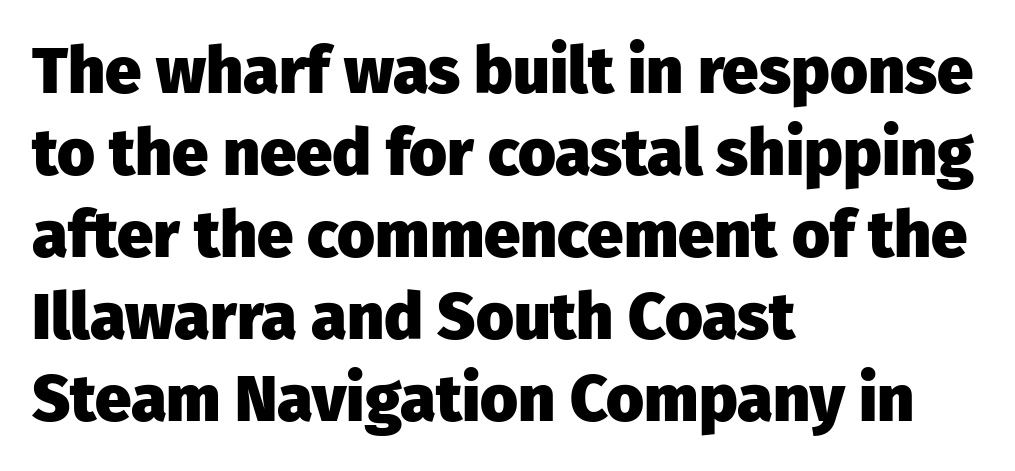
The space directly below the letters is spotless. Regular leading. Note: no serifs on the glyphs. The font is running at its bold setting. Left-aligned paragraph, ragged on the right. Designer's note — italics off, roman on.
